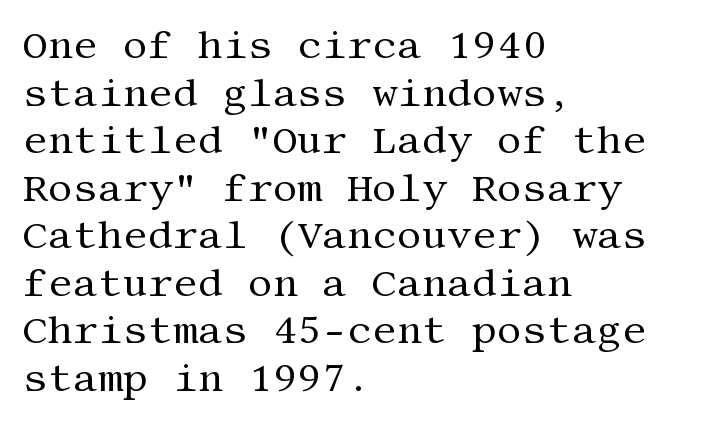
The image shows 39 px regular-weight serif type, upright; set left-aligned, line spacing 1.22x, normal letter spacing, not underlined; medium stroke contrast and a large x-height.
